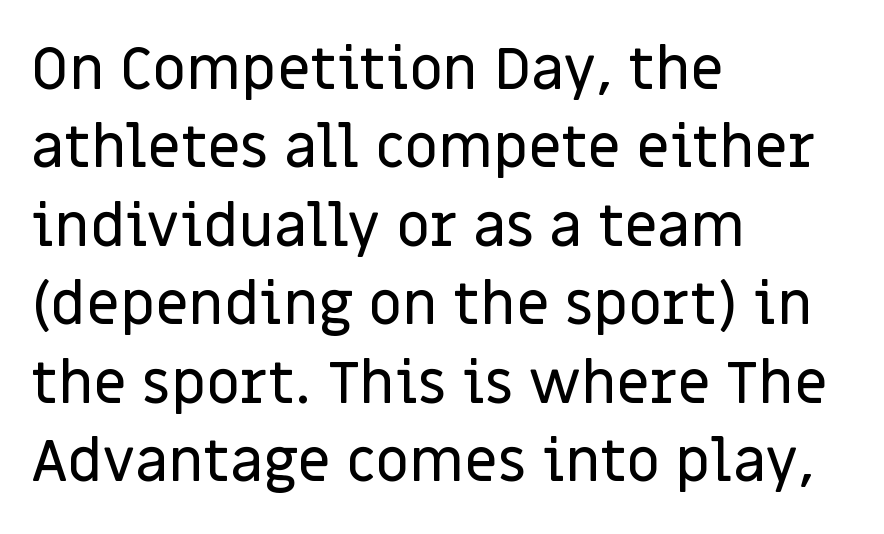
{"serif": "no", "italic": "no", "width": "normal", "stroke_contrast": "low", "x_height": "large", "monospaced": "no", "underline": "no", "align": "left", "line_spacing": "normal", "line_spacing_ratio": 1.33, "letter_spacing": "normal", "letter_spacing_em": 0.0, "glyph_px": 59}
